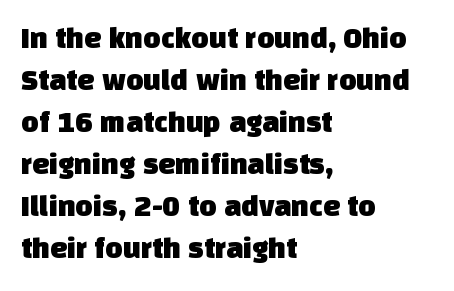
Q: Is the typeface a serif or a sans-serif typeface? A: Sans-serif.
Q: Is the text underlined? A: No.
Q: How is the paragraph aligned? A: Left-aligned.
Q: Is the spacing between letters normal or unusually wide? A: Normal.
Q: Is the spacing between lines tight, normal or loose? A: Normal.
Q: Width (condensed, normal, or wide)? A: Normal.
Q: Stroke contrast? A: Low.
Q: x-height? A: Large.
Q: Monospaced? A: No.
